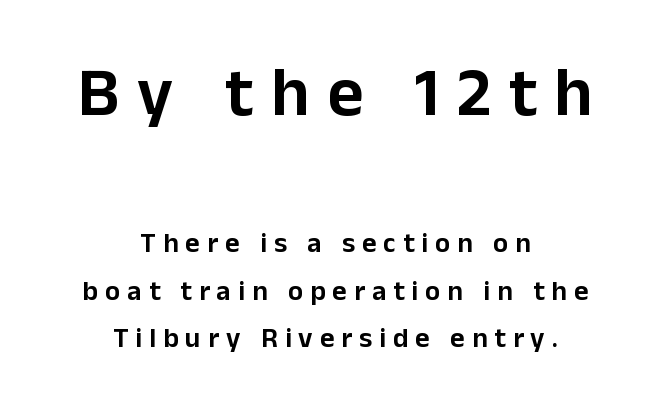
Evenly set lines give the paragraph a standard silhouette. The face used here is proportionally spaced, like ordinary book or web type. Quick note: underline off. Which margin do the lines hug? Neither — every line sits in the middle.
